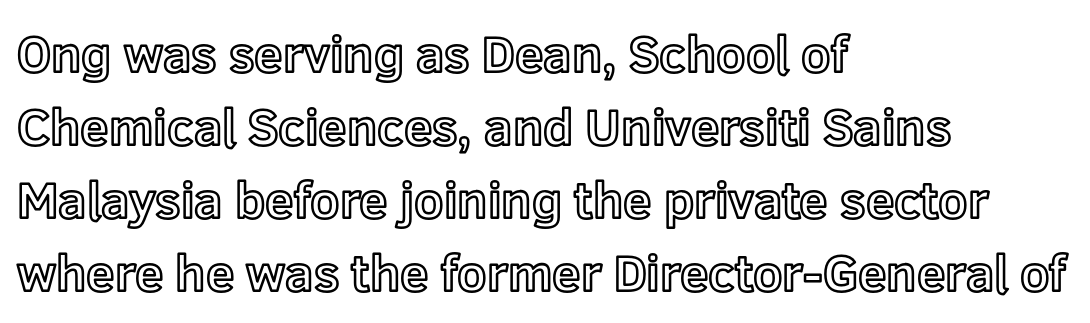
{"italic": "no", "width": "normal", "x_height": "medium", "monospaced": "no", "underline": "no", "align": "left", "line_spacing": "normal", "line_spacing_ratio": 1.43, "letter_spacing": "normal", "letter_spacing_em": 0.0, "glyph_px": 51}
